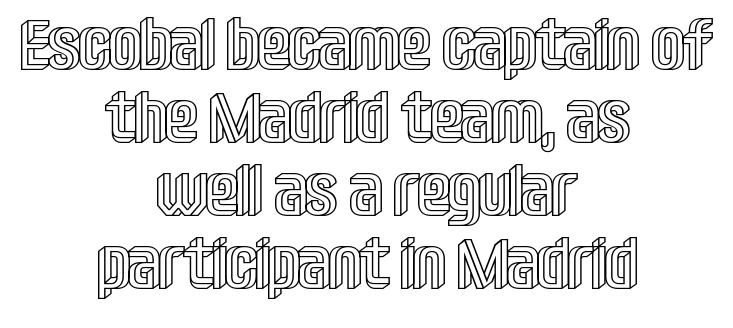
Does extra space separate the letters? No, they use regular spacing. This is the regular roman posture of the typeface. Very little white space separates one row of letters from the next. If you folded the block vertically in half, each line would mirror itself in length.
